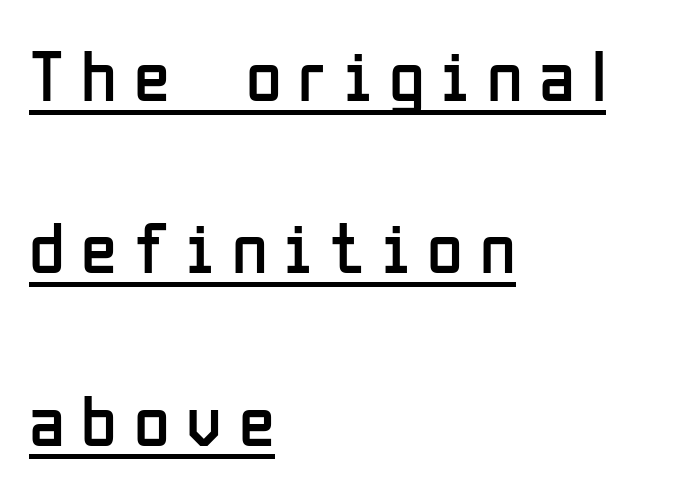
The face used here is a sans, in the tradition of grotesques and geometrics. A continuous stroke trails under the words, as in a hyperlink. You could fit nearly another row in the gap between these rows. The face looks like a standard text weight, possibly lighter. The rendering uses natural spacing where letterforms have individual widths.
